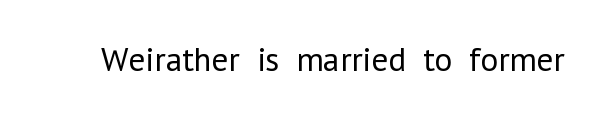
The rendering keeps characters at their native spacing. Serif or sans? Sans — the stroke terminals are bare. Heaviness? Minimal to ordinary, like unemphasized prose. This sample uses an upright cut, with every glyph sitting square on the baseline. Proportional: the letters do not fall into vertical columns. Glance below the letters and you will spot only blank space.
